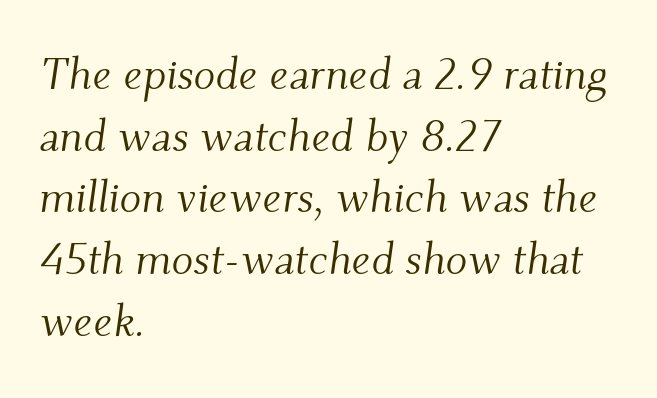
One-word summary of the alignment: left. Classification — serif. Descender tails drop into unmarked territory. Here the designer chose a conventional face with non-uniform glyph widths. Regular leading. The specimen reads as italic at a glance.
